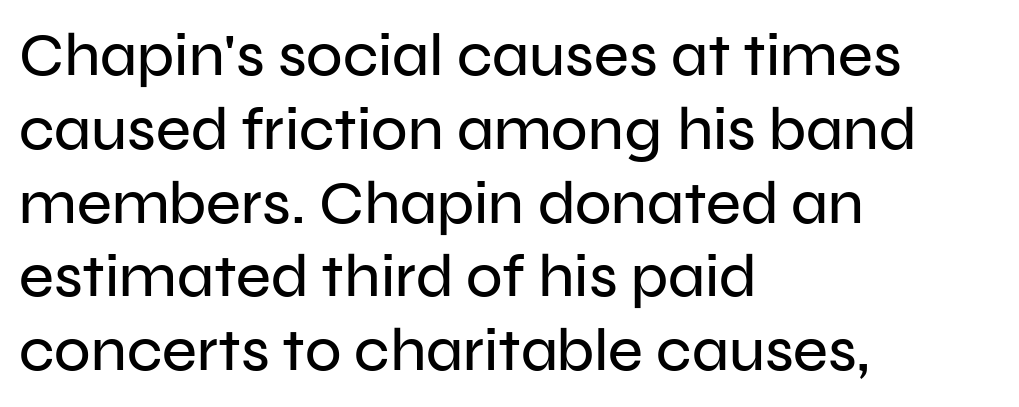
The image shows 60 px sans-serif type, upright; set left-aligned, line spacing 1.23x, normal letter spacing, not underlined; low stroke contrast and a medium x-height.
